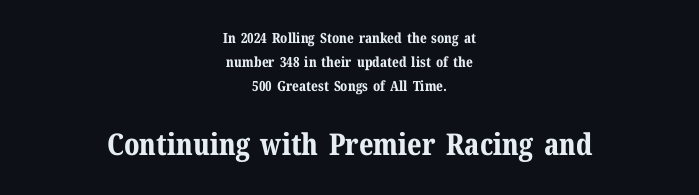
Strokes here are thick enough to call this a true bold. Serifs: yes, visible at the terminals of the letterforms. The horizontal fit of the characters is conventional and even. Is the lower block the larger one? Yes — the lower block carries the bigger type. The rendering uses natural spacing where letterforms have individual widths.
